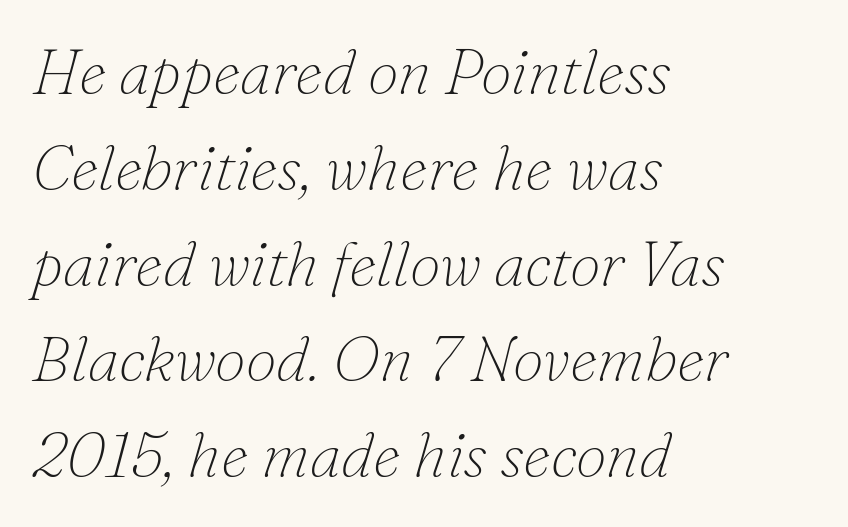
In terms of letterform style, serifs are clearly present. Characters follow at the spacing the type designer built in. These lines are rendered in a variable-pitch font. The lines sit at an ordinary, default distance from one another. The typesetter chose a ragged-right arrangement here.
